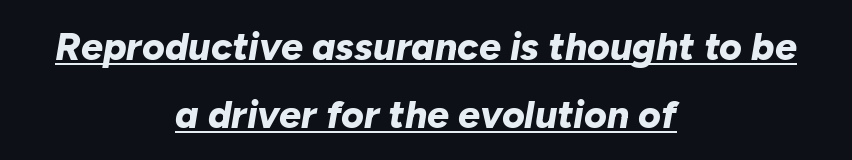
Look at the stroke-to-counter ratio: heavy, a bold. Slant detected: the letters are inclined. Every word sits above its own underline. Glyph-to-glyph distance matches everyday printed text.
